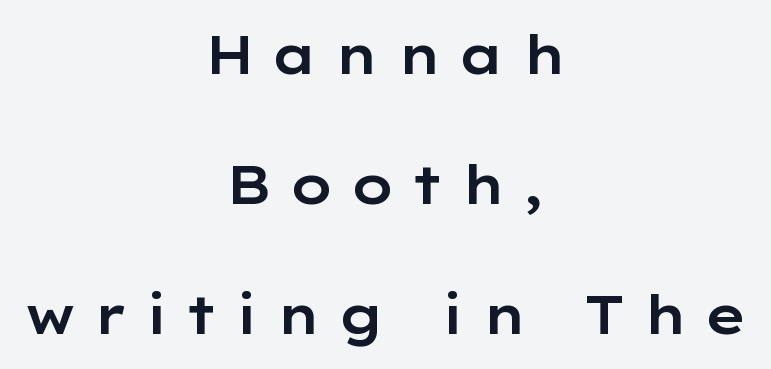
The letters are spread apart with noticeably loose tracking. Nobody drew a line under any word here. Notice the wide empty band between every row — that's loose leading. Neither beginnings nor endings align; midpoints do.
